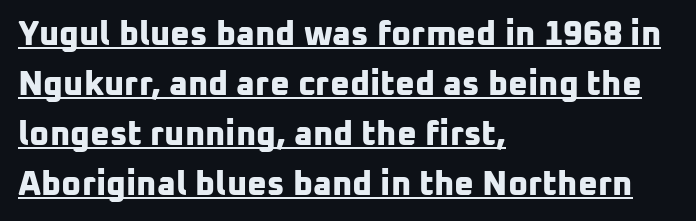
Q: Is the text bold? A: Yes.
Q: Is the typeface a serif or a sans-serif typeface? A: Sans-serif.
Q: Is the text underlined? A: Yes.
Q: How is the paragraph aligned? A: Left-aligned.
Q: Is the spacing between letters normal or unusually wide? A: Normal.
Q: Is the spacing between lines tight, normal or loose? A: Normal.
Q: Width (condensed, normal, or wide)? A: Normal.
Q: Stroke contrast? A: Low.
Q: x-height? A: Medium.
Q: Monospaced? A: No.
